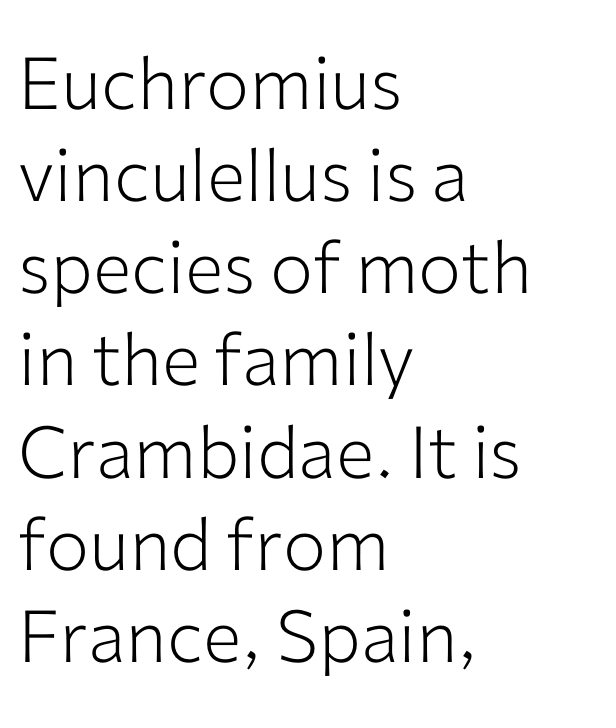
Characters follow at the spacing the type designer built in. If you drew a ruler down the left edge, every line would touch it. Here the designer chose a conventional face with non-uniform glyph widths. This is not heavy type; no bold has been used.
